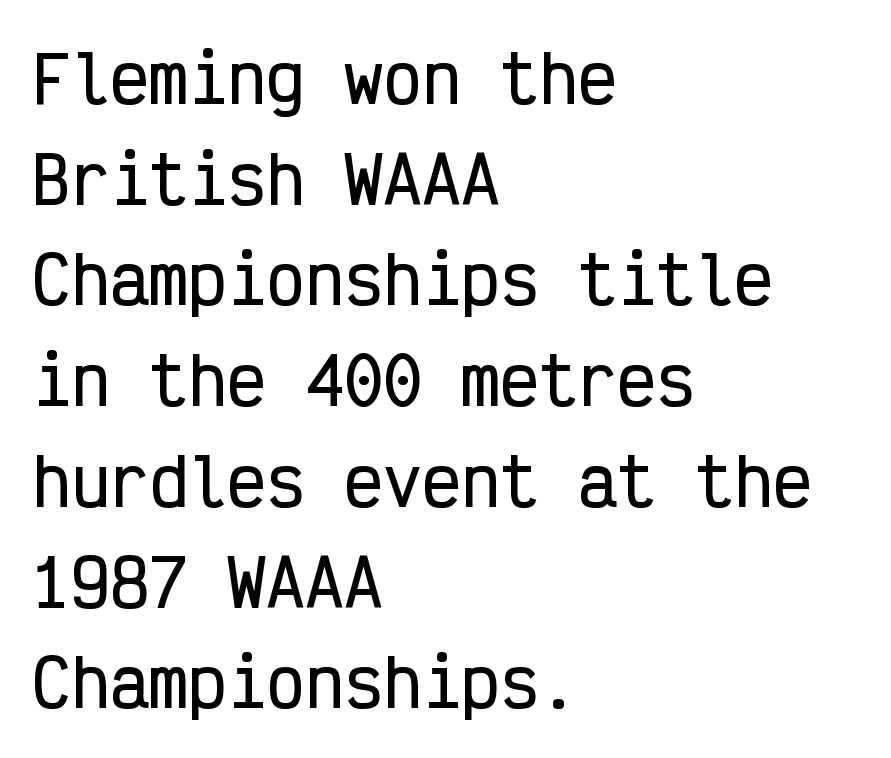
The image shows 65 px condensed sans-serif type, upright, monospaced; set left-aligned, normal line spacing (1.55x), normal letter spacing, not underlined; low stroke contrast and a medium x-height.
